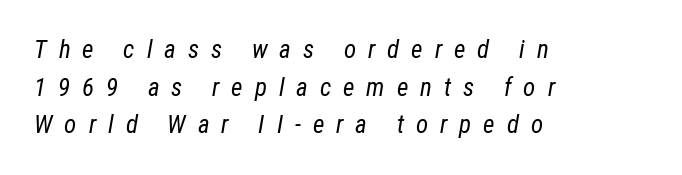
Q: Is the text bold? A: No.
Q: Is the text italic (slanted)? A: Yes, it leans right by about 12 degrees.
Q: Is the text underlined? A: No.
Q: How is the paragraph aligned? A: Left-aligned.
Q: Is the spacing between letters normal or unusually wide? A: Unusually wide.
Q: Is the spacing between lines tight, normal or loose? A: Normal.
